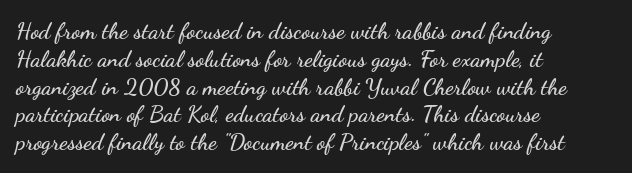
Here the glyphs are tracked normally, forming tight word shapes. The specimen omits any rule beneath the text block's lines. The lines in this sample share a left origin and differ only in where they stop.
